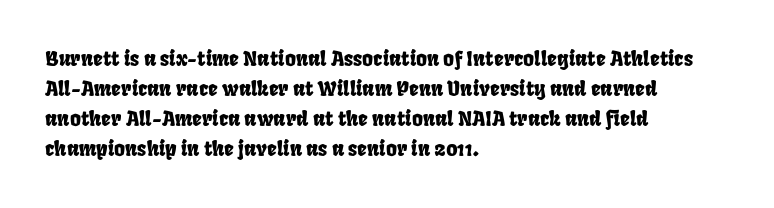
Nobody touched the tracking dial on this one. If you drew a ruler down the left edge, every line would touch it. Quick note: interline space is typical. A clean baseline with only descenders dipping below it.
